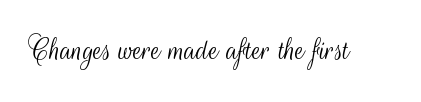
A sans-serif font was chosen for this passage. Varying glyph widths throughout — classic text-font behaviour. The typeface has the unassuming heft of standard copy or less. Spacing between characters is what you'd get straight out of the box.
